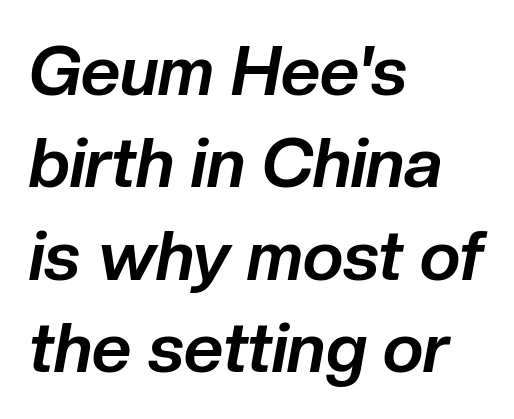
{"italic": "yes", "lean": "right", "slant_degrees": 10, "bold": "yes", "weight": "bold", "width": "normal", "stroke_contrast": "low", "x_height": "medium", "monospaced": "no", "underline": "no", "align": "left", "line_spacing": "normal", "line_spacing_ratio": 1.34, "letter_spacing": "normal", "letter_spacing_em": 0.0, "glyph_px": 69}
